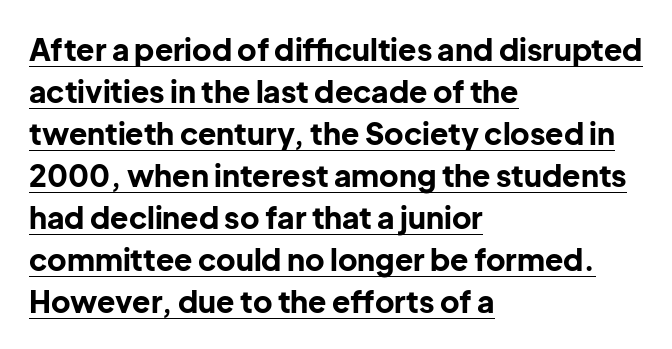
The image shows 30 px bold sans-serif type, upright; set left-aligned, normal line spacing (1.4x), normal letter spacing, underlined; low stroke contrast and a medium x-height.
